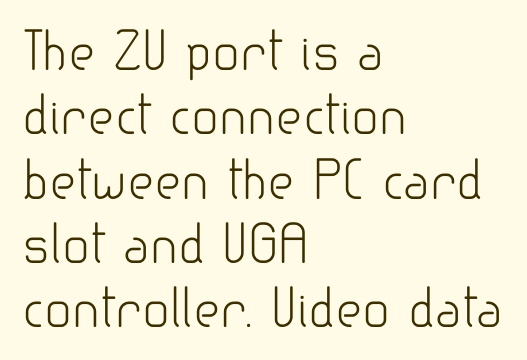
The image shows 51 px light sans-serif type, upright; set left-aligned, normal line spacing (1.26x), normal letter spacing, not underlined; low stroke contrast and a small x-height.
